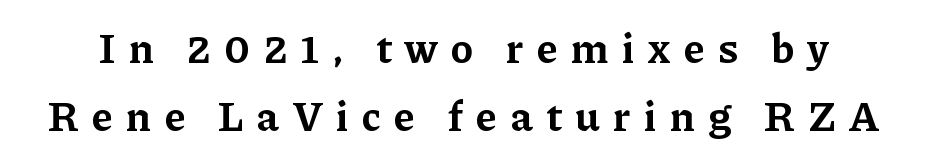
Varying glyph widths throughout — classic text-font behaviour. Loose tracking; the words dissolve into strings of separated letters. Italic: no, the glyphs are upright roman. Are there feet on the stems? There are — it's a serif. Each new line begins a customary step beneath the previous one. Bare-footed words on every line.
